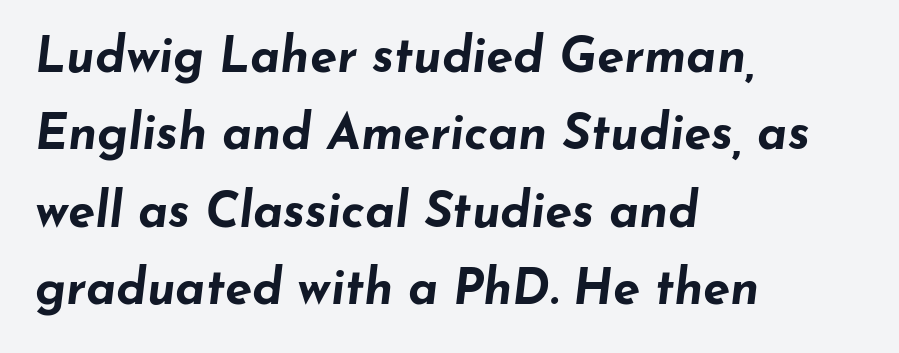
The image shows 49 px bold, wide type, italic (leaning right); set left-aligned, normal line spacing (1.58x), normal letter spacing, not underlined; low stroke contrast and a small x-height.
